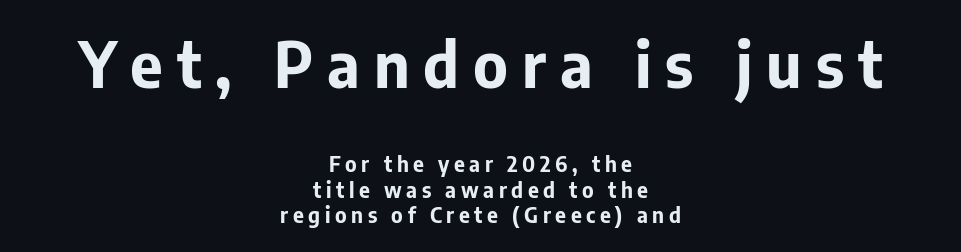
The image shows 63 px bold sans-serif type, upright; set centered, line spacing 1.22x, unusually wide letter spacing (+0.22 em), not underlined; the first (top) block is 3.0x larger; low stroke contrast and a medium x-height.
